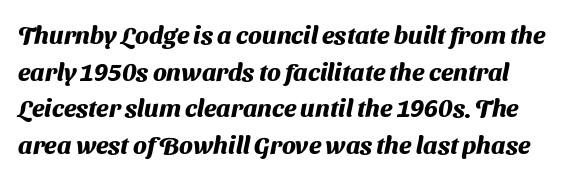
Short note: letters normally spaced. A bare baseline throughout the passage. Normally led — the rows are evenly, conventionally spaced. Summary of weight: heavy, a full bold.
